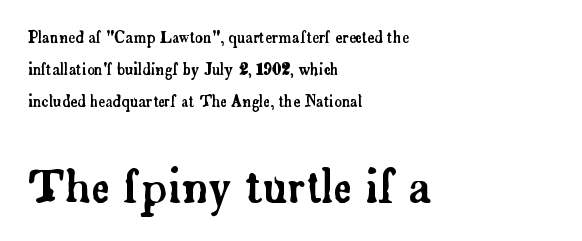
{"serif": "yes", "italic": "no", "width": "normal", "stroke_contrast": "low", "x_height": "small", "monospaced": "no", "underline": "no", "align": "left", "line_spacing": "loose", "line_spacing_ratio": 2.13, "letter_spacing": "normal", "letter_spacing_em": 0.0, "larger_block": "second", "size_ratio": 2.93, "glyph_px": 44}
